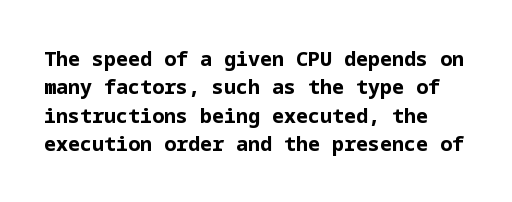
Q: Is the text bold? A: Yes.
Q: Is the text italic (slanted)? A: No, it is upright.
Q: Is the text underlined? A: No.
Q: Is the spacing between letters normal or unusually wide? A: Normal.
Q: Is the spacing between lines tight, normal or loose? A: Normal.
